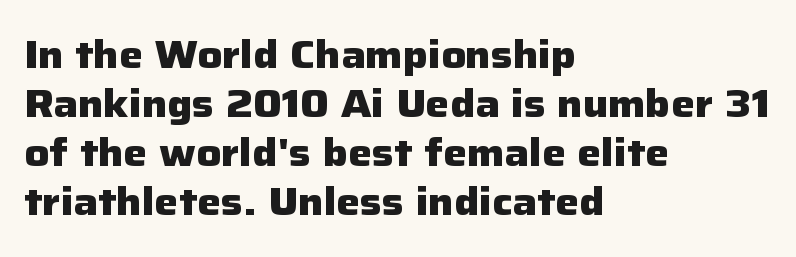
Q: Is the text bold? A: Yes.
Q: Is the text italic (slanted)? A: No, it is upright.
Q: Is the typeface a serif or a sans-serif typeface? A: Sans-serif.
Q: Is the text underlined? A: No.
Q: How is the paragraph aligned? A: Left-aligned.
Q: Is the spacing between letters normal or unusually wide? A: Normal.
Q: Is the spacing between lines tight, normal or loose? A: Normal.
Q: Width (condensed, normal, or wide)? A: Normal.
Q: Stroke contrast? A: Low.
Q: x-height? A: Medium.
Q: Monospaced? A: No.
